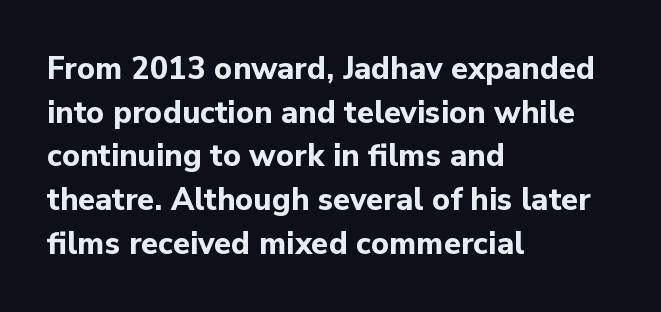
{"serif": "no", "italic": "no", "bold": "yes", "weight": "bold", "width": "normal", "stroke_contrast": "low", "x_height": "medium", "monospaced": "no", "underline": "no", "align": "left", "line_spacing": "normal", "line_spacing_ratio": 1.41, "letter_spacing": "normal", "letter_spacing_em": 0.0, "glyph_px": 31}
